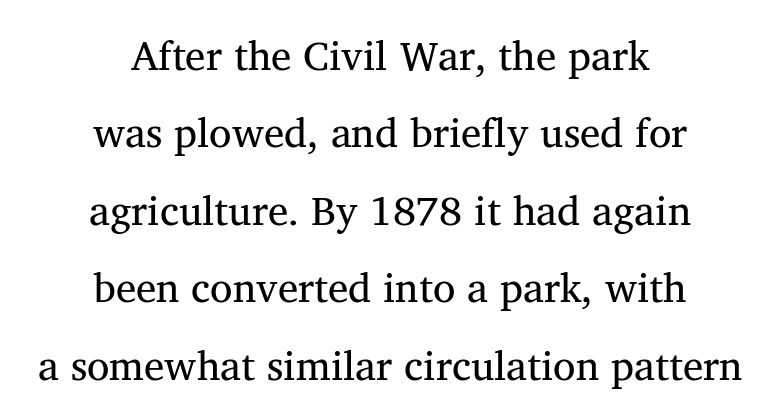
Q: Is the text bold? A: No.
Q: Is the text italic (slanted)? A: No, it is upright.
Q: Is the typeface a serif or a sans-serif typeface? A: Serif.
Q: Is the text underlined? A: No.
Q: How is the paragraph aligned? A: Centered.
Q: Is the spacing between letters normal or unusually wide? A: Normal.
Q: Width (condensed, normal, or wide)? A: Normal.
Q: Stroke contrast? A: Medium.
Q: x-height? A: Medium.
Q: Monospaced? A: No.
